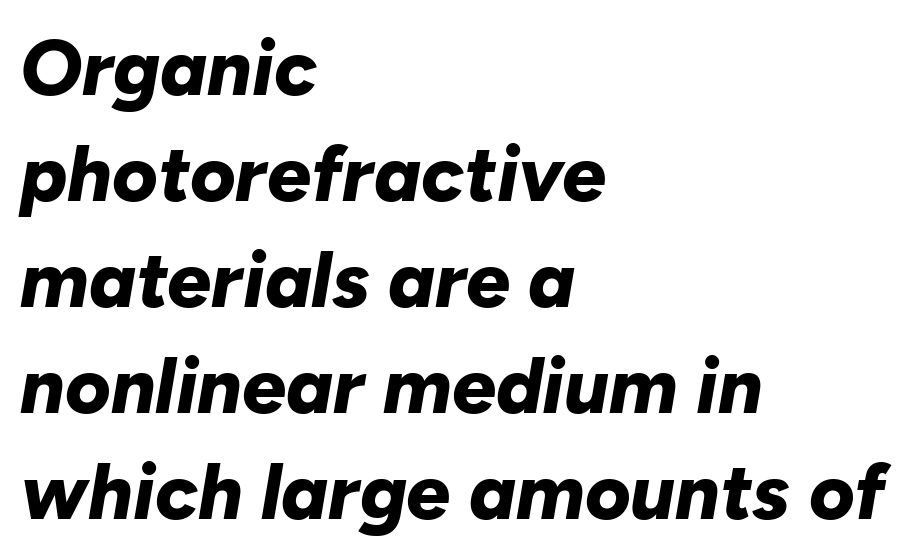
The image shows 78 px bold type, italic (leaning right); set left-aligned, normal line spacing (1.36x), normal letter spacing, not underlined; low stroke contrast and a medium x-height.
